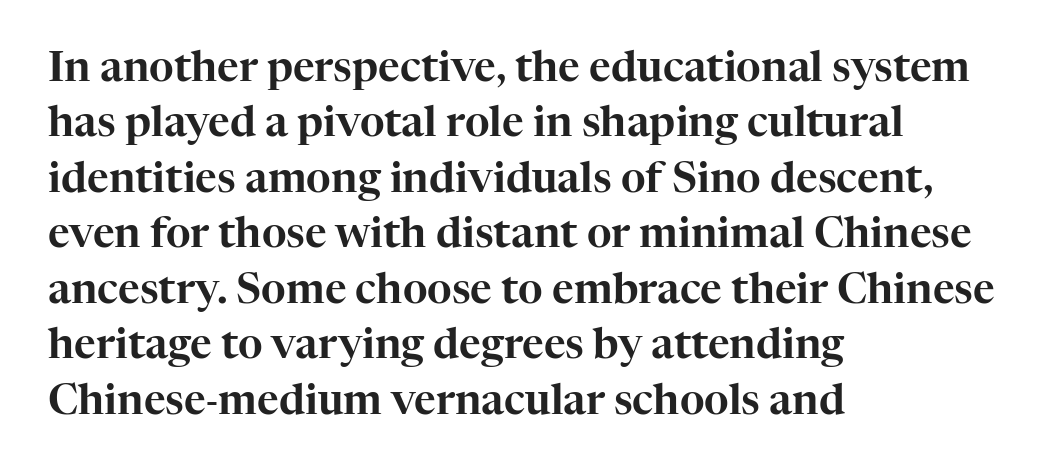
{"serif": "yes", "italic": "no", "width": "normal", "stroke_contrast": "high", "x_height": "medium", "monospaced": "no", "underline": "no", "align": "left", "line_spacing": "normal", "line_spacing_ratio": 1.32, "letter_spacing": "normal", "letter_spacing_em": 0.0, "glyph_px": 42}
